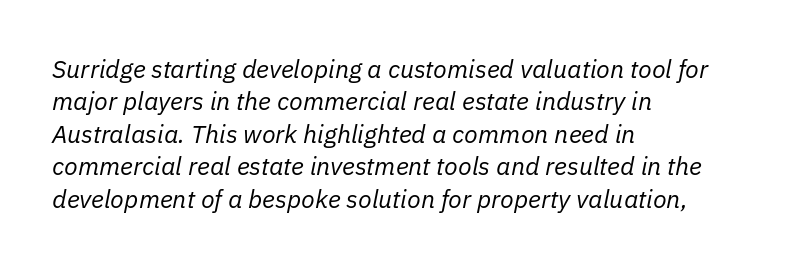
{"italic": "yes", "lean": "right", "slant_degrees": 11, "bold": "no", "underline": "no", "align": "left", "line_spacing": "normal", "line_spacing_ratio": 1.3, "letter_spacing": "normal", "letter_spacing_em": 0.0, "glyph_px": 25}
